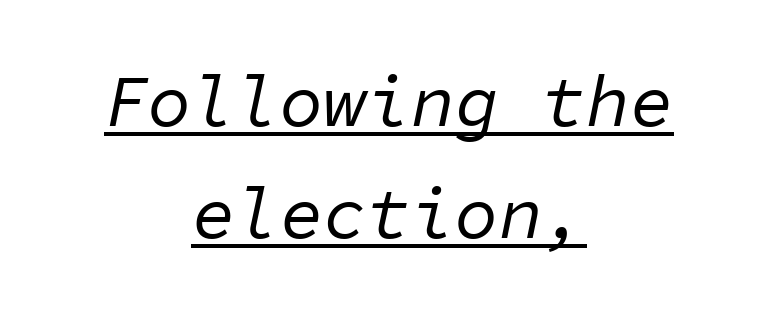
The face used here is monospaced, like something from a code editor. This sample is center-justified, so both line endings float freely. Tall strokes in this sample are angled rather than plumb. A rule runs beneath these lines of type. Caption: face not bold, strokes unweighted.
